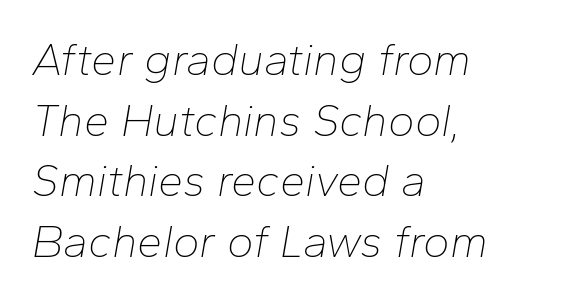
{"italic": "yes", "lean": "right", "slant_degrees": 10, "bold": "no", "weight": "thin", "width": "normal", "stroke_contrast": "low", "x_height": "medium", "monospaced": "no", "underline": "no", "align": "left", "line_spacing": "normal", "line_spacing_ratio": 1.35, "letter_spacing": "normal", "letter_spacing_em": 0.0, "glyph_px": 45}
